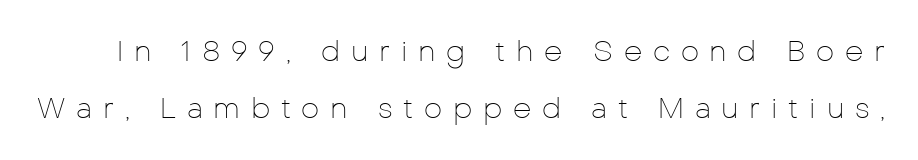
{"serif": "no", "italic": "no", "bold": "no", "weight": "thin", "width": "normal", "stroke_contrast": "low", "x_height": "medium", "monospaced": "no", "underline": "no", "line_spacing": "loose", "line_spacing_ratio": 1.98, "letter_spacing": "wide", "letter_spacing_em": 0.37, "glyph_px": 29}
